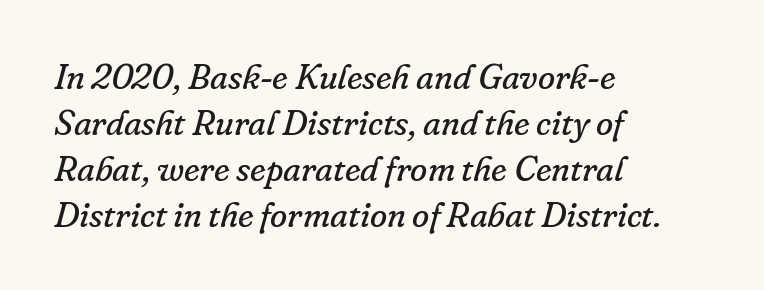
Weight class: somewhere from thin through regular. Observe the serifs anchoring each vertical stroke in this sample. The passage shown is not underscored anywhere. Does extra space separate the letters? No, they use regular spacing.
